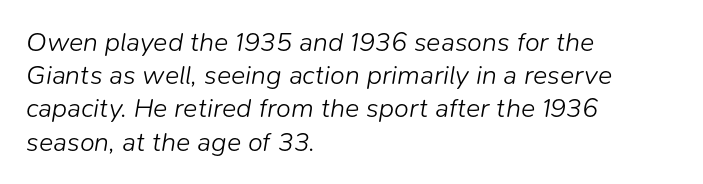
Is the stroke heavy? The answer is a plain regular-or-lighter. The rendering anchors every line to the left-hand side. Nobody touched the tracking dial on this one. Is the type slanted? Yes — the strokes lean at a clear angle.
